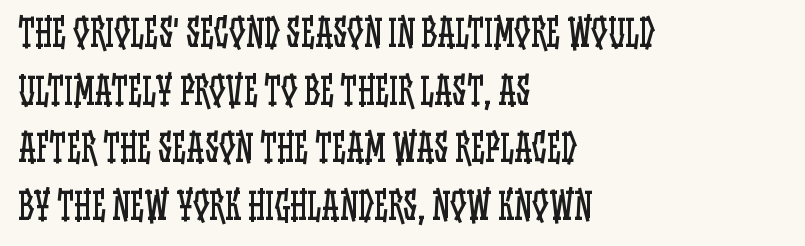
This sample keeps an unexceptional amount of space between lines. On a weight scale, this lands at 450 or below. The letters stand upright; this is a roman face. Check under the words: just untouched page. Spacing between characters is what you'd get straight out of the box.
